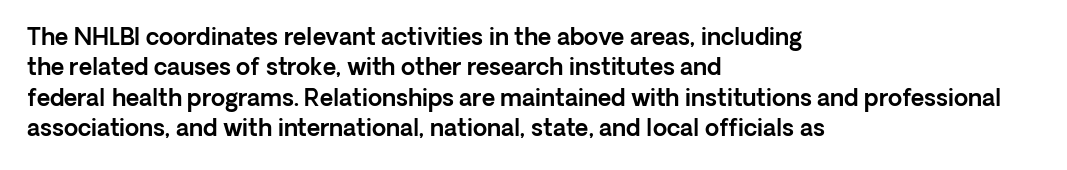
The face used here is rendered with its standard letterfit. These lines are set flush left with a ragged right edge. The glyphs are unaccompanied by any horizontal stroke below them. Normally led — the rows are evenly, conventionally spaced. Do the letters lean? They stand straight.
